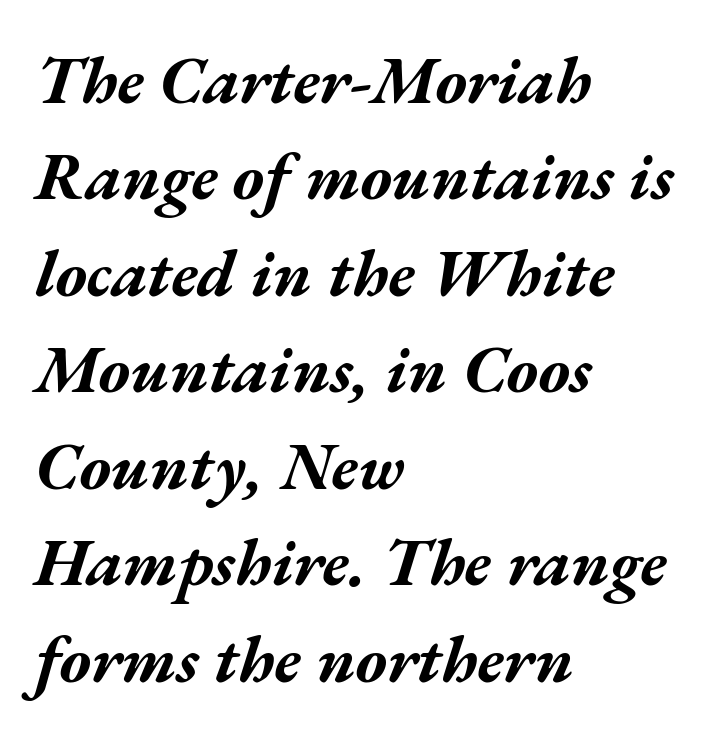
{"italic": "yes", "lean": "right", "slant_degrees": 17, "bold": "yes", "weight": "bold", "width": "wide", "stroke_contrast": "medium", "x_height": "medium", "monospaced": "no", "underline": "no", "align": "left", "line_spacing": "normal", "line_spacing_ratio": 1.44, "letter_spacing": "normal", "letter_spacing_em": 0.0, "glyph_px": 67}
